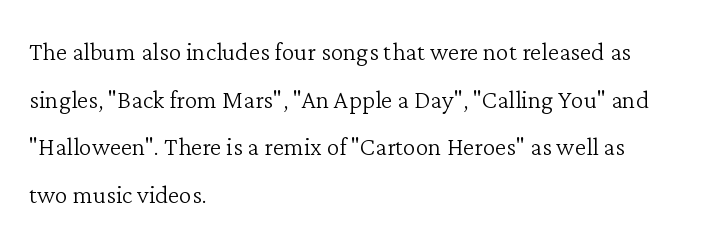
{"serif": "yes", "italic": "no", "bold": "no", "weight": "light", "width": "normal", "stroke_contrast": "low", "x_height": "medium", "monospaced": "no", "underline": "no", "align": "left", "line_spacing": "normal", "line_spacing_ratio": 1.49, "letter_spacing": "normal", "letter_spacing_em": 0.0, "glyph_px": 32}
